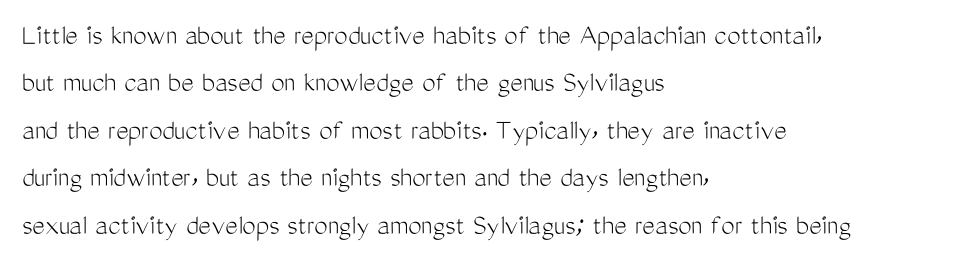
Q: Is the text bold? A: No.
Q: Is the text italic (slanted)? A: No, it is upright.
Q: Is the typeface a serif or a sans-serif typeface? A: Sans-serif.
Q: Is the text underlined? A: No.
Q: How is the paragraph aligned? A: Left-aligned.
Q: Is the spacing between letters normal or unusually wide? A: Normal.
Q: Is the spacing between lines tight, normal or loose? A: Normal.
Q: Width (condensed, normal, or wide)? A: Condensed.
Q: Stroke contrast? A: Medium.
Q: x-height? A: Medium.
Q: Monospaced? A: No.
